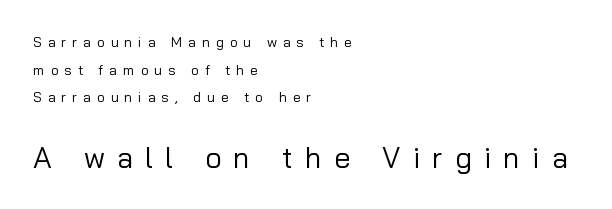
The face used here is rendered with a markedly widened letterfit. Vertical strokes here are truly vertical. Each row of text sits above clean, open space. A typesetter would call this proportional, since set widths differ per character. The rendering enlarges the type as you move from the upper chunk to the lower. A light-to-regular cut is what we see here.
